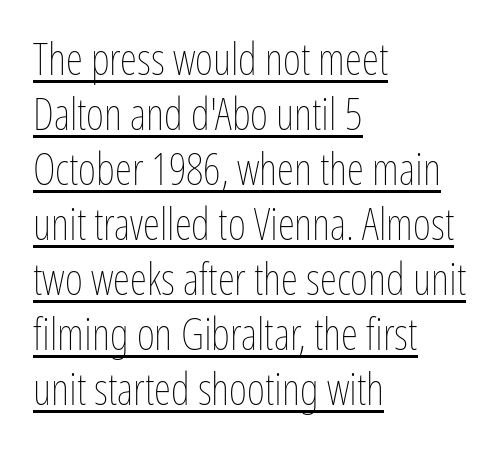
The image shows 44 px thin, condensed type, upright; set left-aligned, normal line spacing (1.25x), normal letter spacing, underlined; low stroke contrast and a medium x-height.
